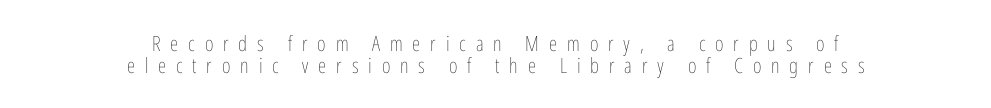
{"italic": "no", "bold": "no", "underline": "no", "align": "center", "line_spacing": "tight", "line_spacing_ratio": 1.04, "letter_spacing": "wide", "letter_spacing_em": 0.47, "glyph_px": 21}
